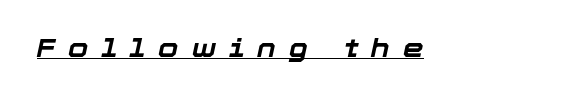
Q: Is the text bold? A: Yes.
Q: Is the text italic (slanted)? A: Yes, it leans right by about 12 degrees.
Q: Is the text underlined? A: Yes.
Q: Is the spacing between letters normal or unusually wide? A: Unusually wide.
